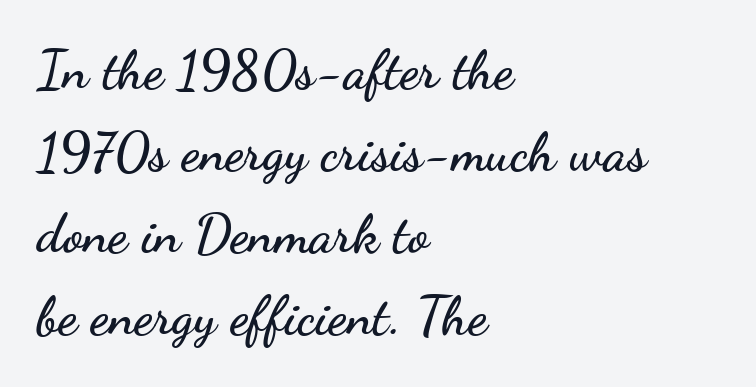
Q: Is the text italic (slanted)? A: Yes.
Q: Is the typeface a serif or a sans-serif typeface? A: Sans-serif.
Q: Is the text underlined? A: No.
Q: How is the paragraph aligned? A: Left-aligned.
Q: Is the spacing between letters normal or unusually wide? A: Normal.
Q: Is the spacing between lines tight, normal or loose? A: Normal.
Q: Width (condensed, normal, or wide)? A: Wide.
Q: Stroke contrast? A: Low.
Q: x-height? A: Small.
Q: Monospaced? A: No.
